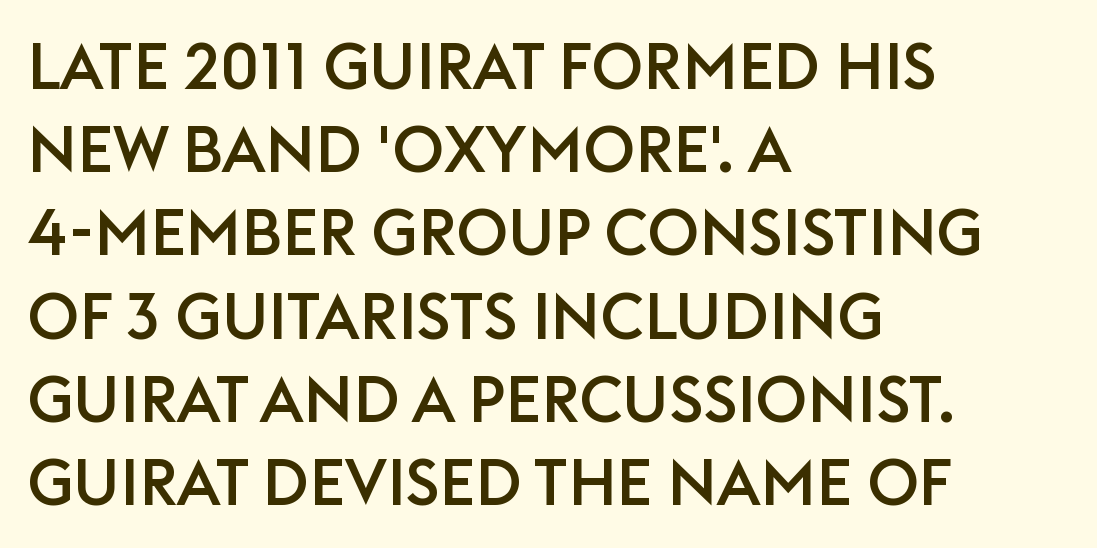
Q: Is the text italic (slanted)? A: No, it is upright.
Q: Is the typeface a serif or a sans-serif typeface? A: Sans-serif.
Q: Is the text underlined? A: No.
Q: How is the paragraph aligned? A: Left-aligned.
Q: Is the spacing between letters normal or unusually wide? A: Normal.
Q: Is the spacing between lines tight, normal or loose? A: Normal.
Q: Width (condensed, normal, or wide)? A: Normal.
Q: Stroke contrast? A: Low.
Q: x-height? A: Large.
Q: Monospaced? A: No.
